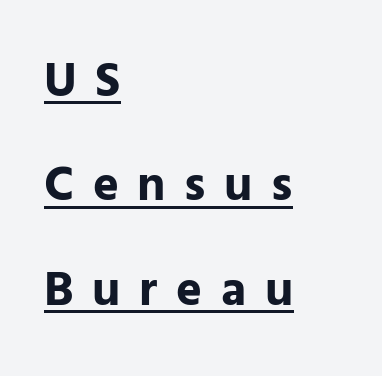
The image shows 49 px bold sans-serif type, upright; set left-aligned, loose line spacing (2.13x), unusually wide letter spacing (+0.38 em), underlined; low stroke contrast and a medium x-height.
